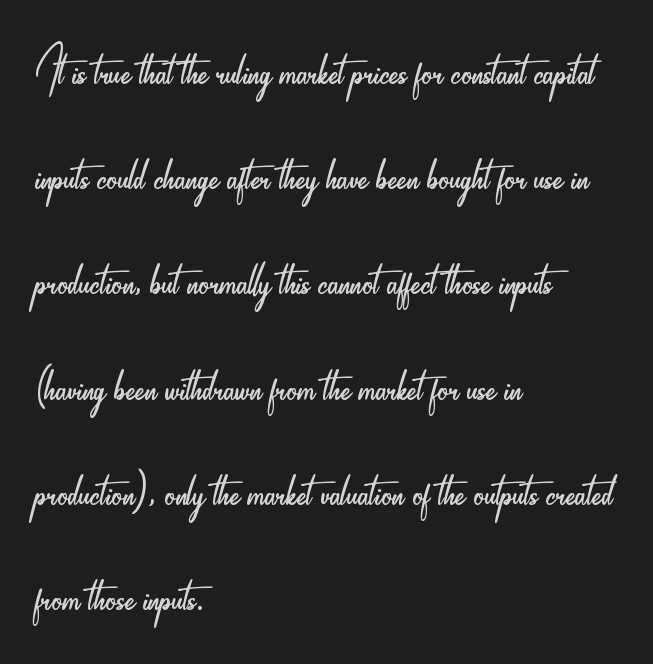
The image shows 67 px light, condensed sans-serif type; set left-aligned, normal line spacing (1.57x), normal letter spacing, not underlined; low stroke contrast and a small x-height.
